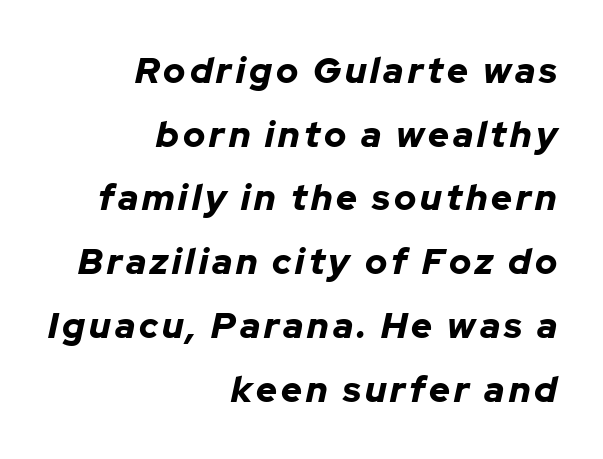
Nobody drew a line under any word here. In terms of weight, the rendering is a true, heavy bold. These lines are rendered in a variable-pitch font. Right-aligned paragraph, ragged on the left.
